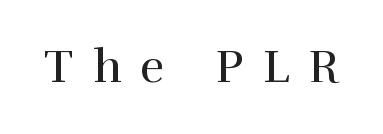
{"serif": "yes", "italic": "no", "bold": "no", "weight": "regular", "width": "normal", "x_height": "medium", "monospaced": "no", "underline": "no", "letter_spacing": "wide", "letter_spacing_em": 0.43, "glyph_px": 46}
